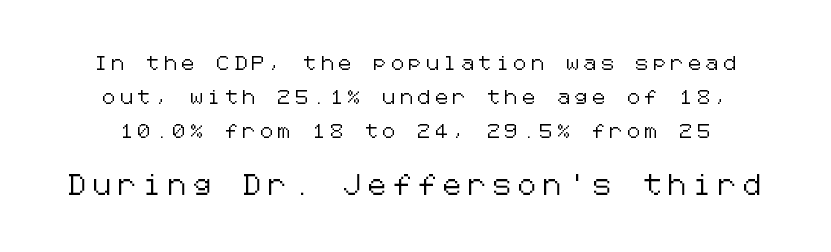
{"italic": "no", "underline": "no", "line_spacing": "loose", "line_spacing_ratio": 2.42, "letter_spacing": "wide", "letter_spacing_em": 0.36, "larger_block": "second", "size_ratio": 1.43, "glyph_px": 20}
